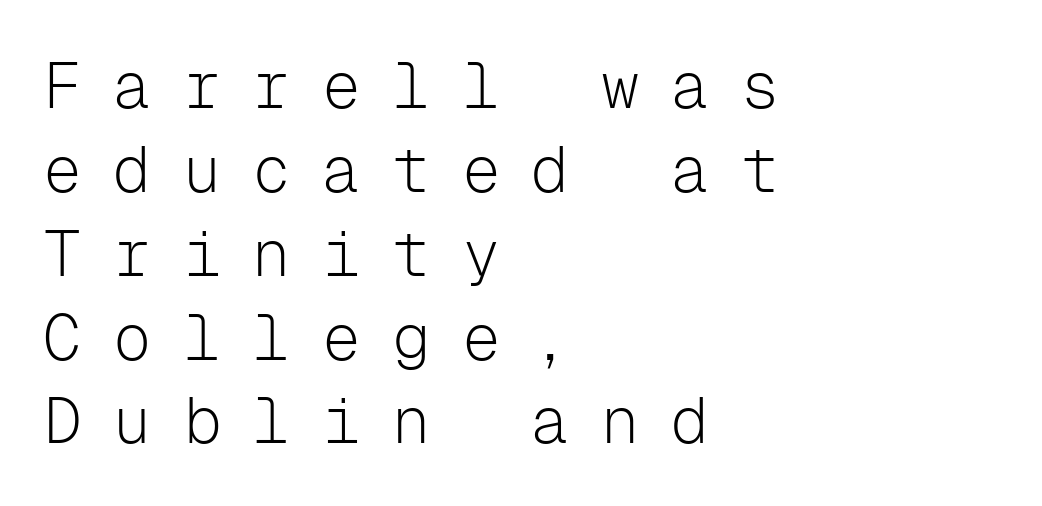
The image shows 64 px light sans-serif type, upright, monospaced; set left-aligned, normal line spacing (1.31x), unusually wide letter spacing (+0.49 em), not underlined; low stroke contrast and a medium x-height.
